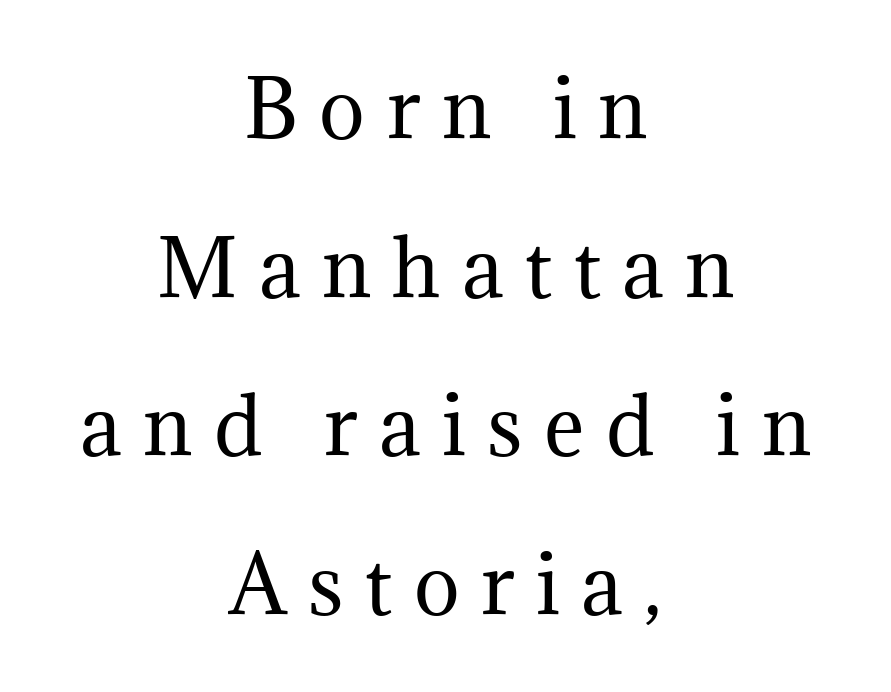
The passage shown is typeset with a serif family. Centered paragraph, ragged on both sides. The designer dialed line spacing up above the default. The letters advance in unequal steps, a hallmark of proportional type.
